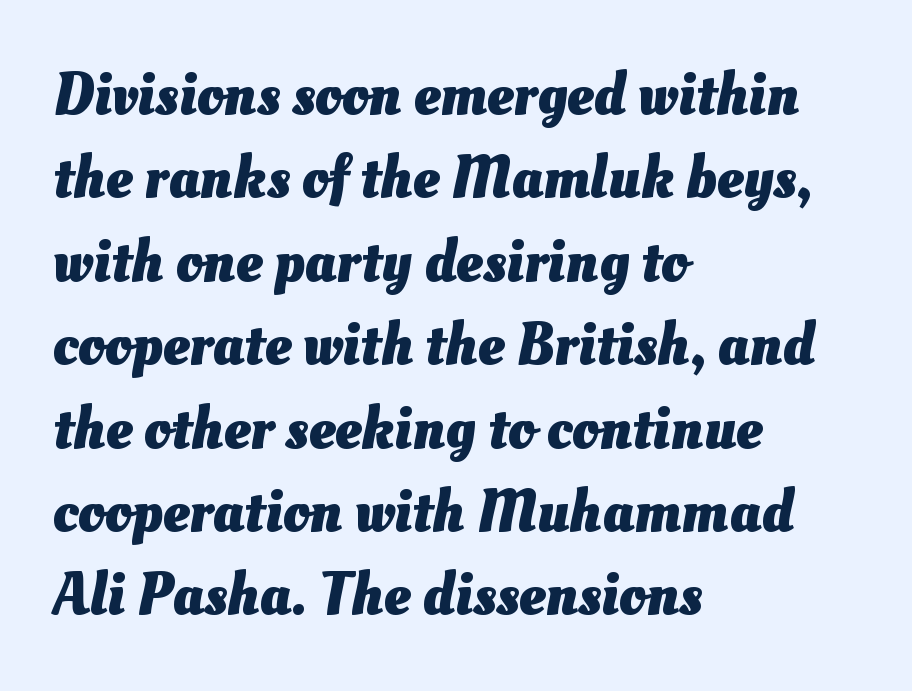
Q: Is the text bold? A: Yes.
Q: Is the text underlined? A: No.
Q: How is the paragraph aligned? A: Left-aligned.
Q: Is the spacing between letters normal or unusually wide? A: Normal.
Q: Is the spacing between lines tight, normal or loose? A: Normal.
Q: Width (condensed, normal, or wide)? A: Normal.
Q: Stroke contrast? A: Medium.
Q: x-height? A: Small.
Q: Monospaced? A: No.
